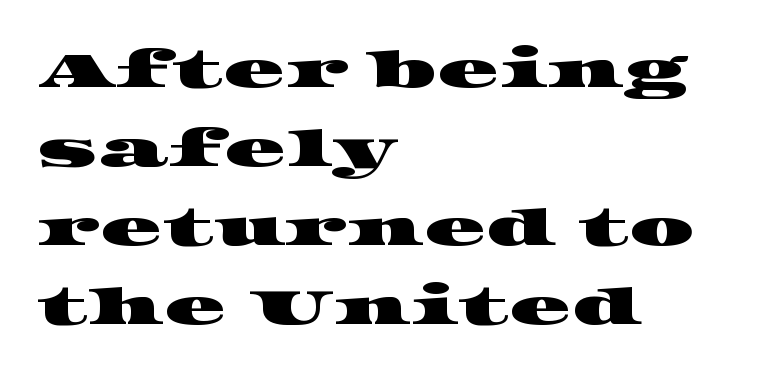
The string is rendered with underlining switched off. Look at the tracking — it's just the regular setting, nothing added. Visually the block forms a straight wall on the left and a jagged coastline on the right. The line-height multiplier appears to be the usual default. The rendering shows small feet on the letterforms — a serif design.
